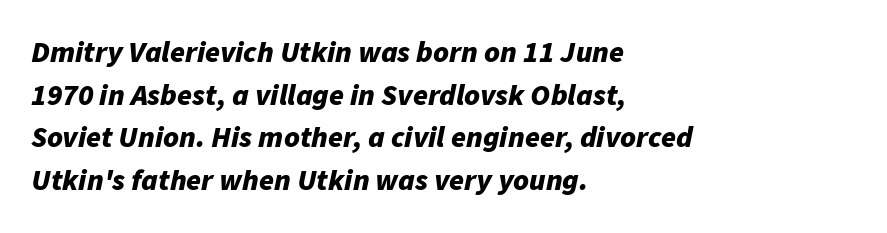
Q: Is the text bold? A: Yes.
Q: Is the text italic (slanted)? A: Yes, it leans right by about 11 degrees.
Q: Is the text underlined? A: No.
Q: How is the paragraph aligned? A: Left-aligned.
Q: Is the spacing between letters normal or unusually wide? A: Normal.
Q: Is the spacing between lines tight, normal or loose? A: Normal.
Q: Width (condensed, normal, or wide)? A: Normal.
Q: Stroke contrast? A: Low.
Q: x-height? A: Medium.
Q: Monospaced? A: No.
